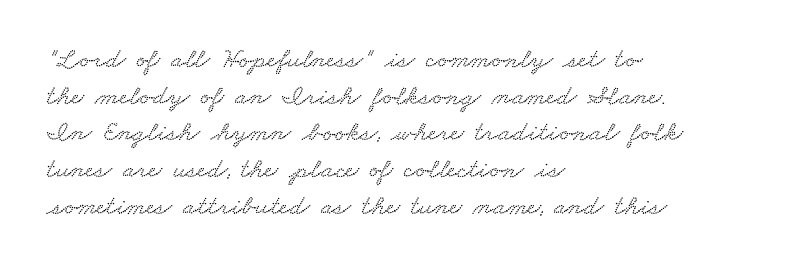
{"width": "wide", "stroke_contrast": "low", "x_height": "small", "monospaced": "no", "underline": "no", "align": "left", "line_spacing": "normal", "line_spacing_ratio": 1.31, "letter_spacing": "normal", "letter_spacing_em": 0.0, "glyph_px": 28}
